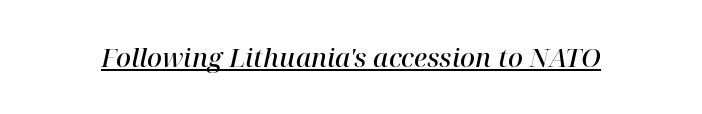
{"italic": "yes", "lean": "right", "slant_degrees": 12, "bold": "semi", "underline": "yes", "letter_spacing": "normal", "letter_spacing_em": 0.0, "glyph_px": 26}
